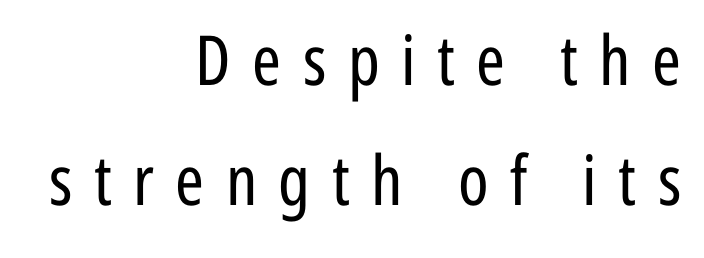
Q: Is the text bold? A: No.
Q: Is the text italic (slanted)? A: No, it is upright.
Q: Is the typeface a serif or a sans-serif typeface? A: Sans-serif.
Q: Is the text underlined? A: No.
Q: How is the paragraph aligned? A: Right-aligned.
Q: Is the spacing between letters normal or unusually wide? A: Unusually wide.
Q: Width (condensed, normal, or wide)? A: Condensed.
Q: Stroke contrast? A: Low.
Q: x-height? A: Medium.
Q: Monospaced? A: No.
